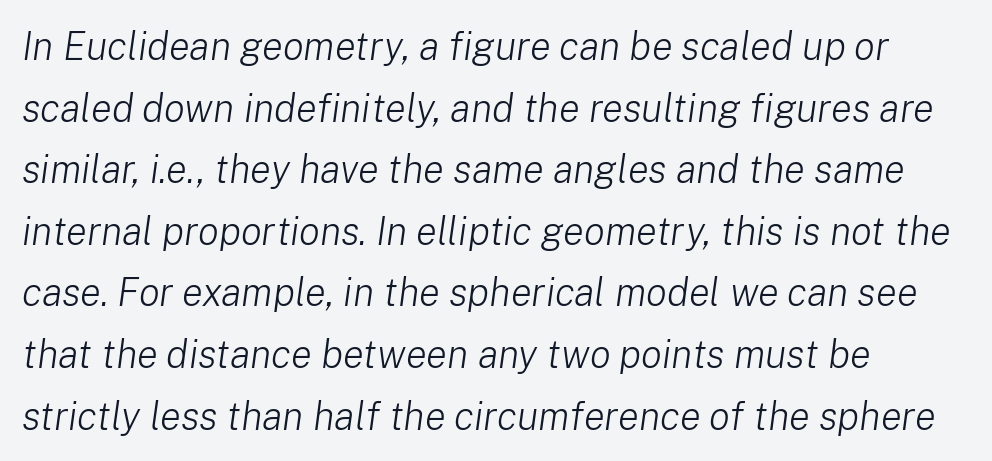
Q: Is the text bold? A: No.
Q: Is the text italic (slanted)? A: Yes, it leans right by about 8 degrees.
Q: Is the text underlined? A: No.
Q: How is the paragraph aligned? A: Left-aligned.
Q: Is the spacing between letters normal or unusually wide? A: Normal.
Q: Is the spacing between lines tight, normal or loose? A: Normal.
Q: Width (condensed, normal, or wide)? A: Normal.
Q: Stroke contrast? A: Low.
Q: x-height? A: Medium.
Q: Monospaced? A: No.
